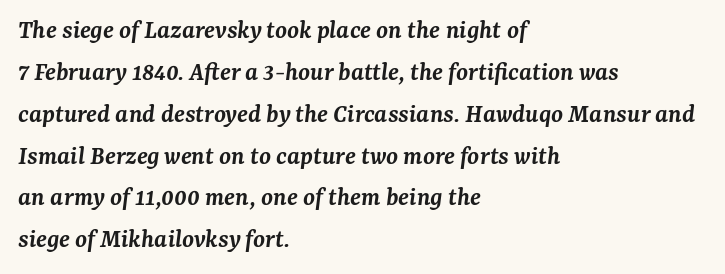
{"italic": "yes", "lean": "right", "slant_degrees": 7, "bold": "semi", "underline": "no", "align": "left", "line_spacing": "normal", "line_spacing_ratio": 1.55, "letter_spacing": "normal", "letter_spacing_em": 0.0, "glyph_px": 27}
